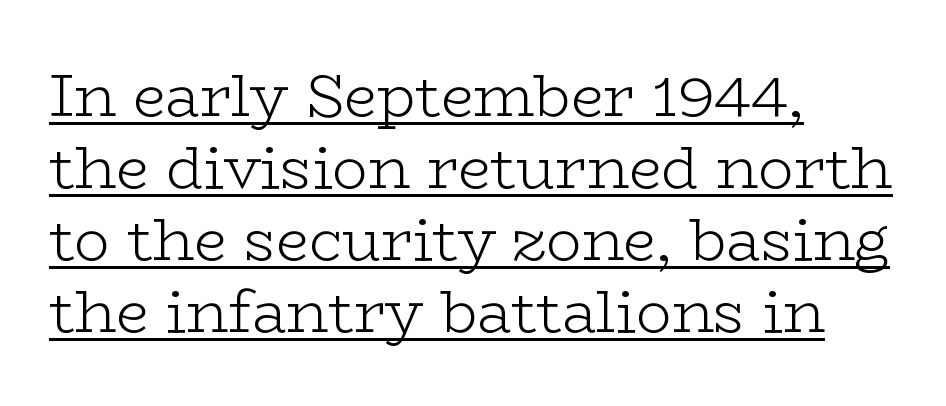
The image shows 59 px light, wide serif type, upright; set left-aligned, line spacing 1.22x, normal letter spacing, underlined; low stroke contrast and a medium x-height.
